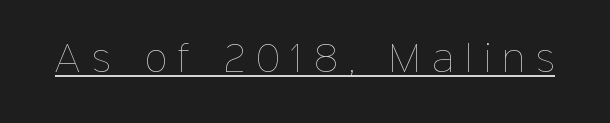
The image shows 34 px thin type, upright; set unusually wide letter spacing (+0.35 em), underlined; low stroke contrast and a medium x-height.
